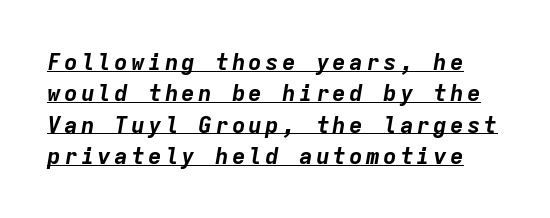
{"italic": "yes", "lean": "right", "slant_degrees": 9, "bold": "yes", "underline": "yes", "line_spacing": "normal", "line_spacing_ratio": 1.36, "glyph_px": 23}
